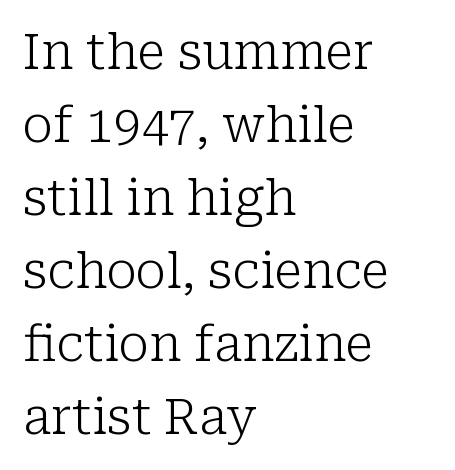
Q: Is the text bold? A: No.
Q: Is the text italic (slanted)? A: No, it is upright.
Q: Is the typeface a serif or a sans-serif typeface? A: Serif.
Q: Is the text underlined? A: No.
Q: How is the paragraph aligned? A: Left-aligned.
Q: Is the spacing between letters normal or unusually wide? A: Normal.
Q: Is the spacing between lines tight, normal or loose? A: Normal.
Q: Width (condensed, normal, or wide)? A: Normal.
Q: Stroke contrast? A: Low.
Q: x-height? A: Medium.
Q: Monospaced? A: No.
